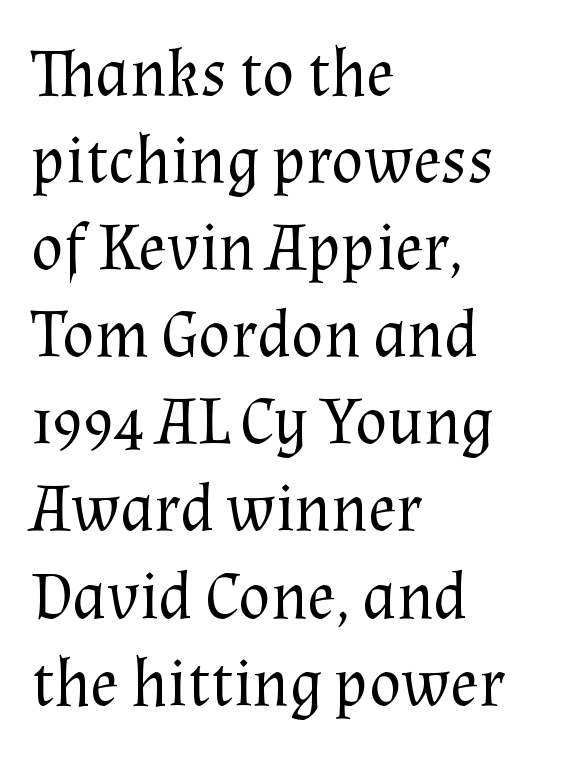
Nothing heavy about these letters — not bold at all. The lines in this sample share a left origin and differ only in where they stop. Underlining? Definitely not there. Think of a printed novel: that variable character pitch is what you see here.
